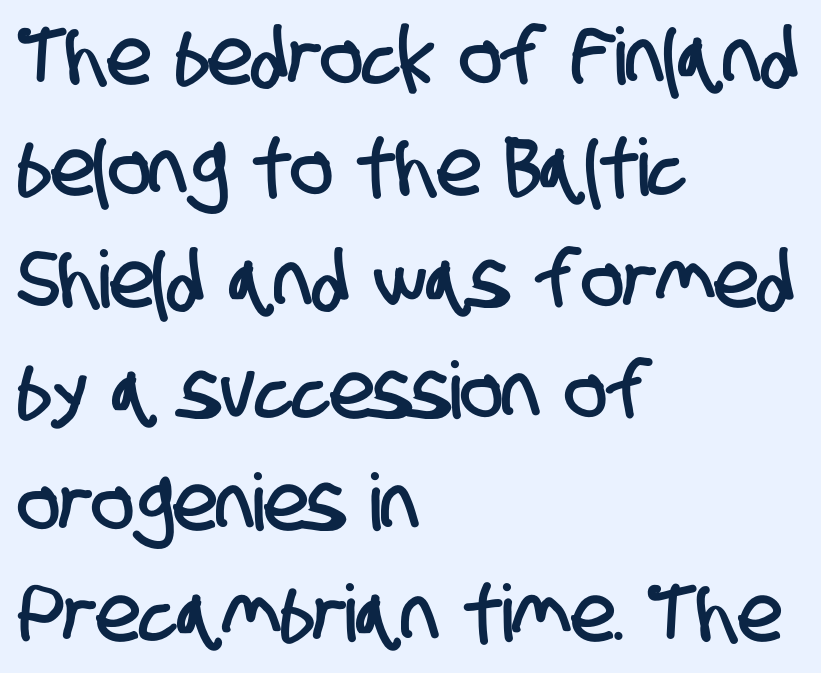
Q: Is the typeface a serif or a sans-serif typeface? A: Sans-serif.
Q: Is the text underlined? A: No.
Q: How is the paragraph aligned? A: Left-aligned.
Q: Is the spacing between letters normal or unusually wide? A: Normal.
Q: Is the spacing between lines tight, normal or loose? A: Normal.
Q: Width (condensed, normal, or wide)? A: Condensed.
Q: Stroke contrast? A: Low.
Q: x-height? A: Large.
Q: Monospaced? A: No.
